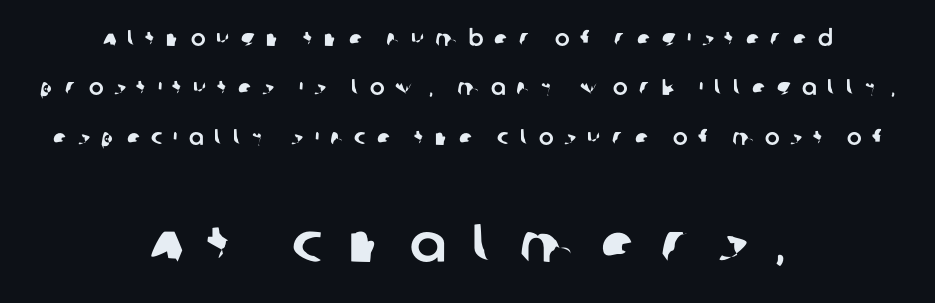
Q: Is the typeface a serif or a sans-serif typeface? A: Sans-serif.
Q: Is the text underlined? A: No.
Q: How is the paragraph aligned? A: Centered.
Q: Is the spacing between letters normal or unusually wide? A: Unusually wide.
Q: Is the spacing between lines tight, normal or loose? A: Loose.
Q: Which block of text is set in a larger size, the first (top) or the second (bottom)? A: The second (bottom) one.
Q: Width (condensed, normal, or wide)? A: Normal.
Q: Stroke contrast? A: Low.
Q: x-height? A: Large.
Q: Monospaced? A: No.
